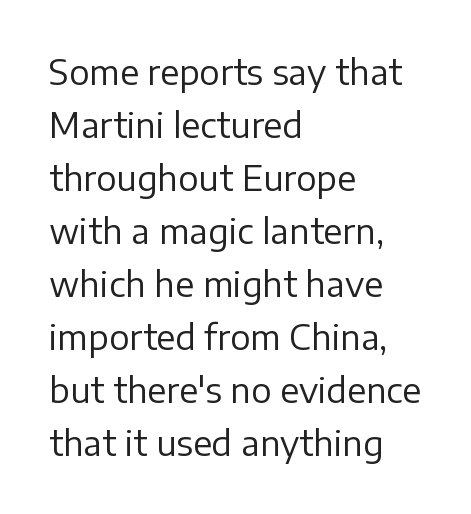
Q: Is the text bold? A: No.
Q: Is the text italic (slanted)? A: No, it is upright.
Q: Is the typeface a serif or a sans-serif typeface? A: Sans-serif.
Q: Is the text underlined? A: No.
Q: How is the paragraph aligned? A: Left-aligned.
Q: Is the spacing between letters normal or unusually wide? A: Normal.
Q: Is the spacing between lines tight, normal or loose? A: Normal.
Q: Width (condensed, normal, or wide)? A: Normal.
Q: Stroke contrast? A: Low.
Q: x-height? A: Medium.
Q: Monospaced? A: No.
